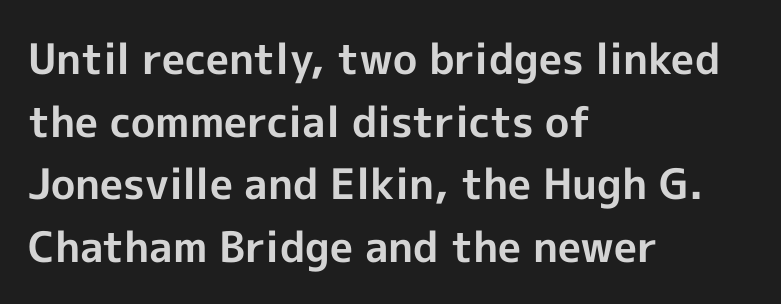
{"serif": "no", "italic": "no", "bold": "yes", "weight": "bold", "width": "normal", "x_height": "medium", "monospaced": "no", "underline": "no", "align": "left", "line_spacing": "normal", "line_spacing_ratio": 1.49, "letter_spacing": "normal", "letter_spacing_em": 0.0, "glyph_px": 42}
